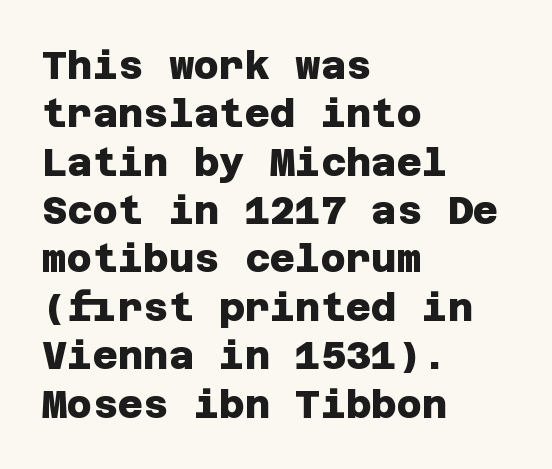
Q: Is the text bold? A: Yes.
Q: Is the typeface a serif or a sans-serif typeface? A: Sans-serif.
Q: Is the text underlined? A: No.
Q: How is the paragraph aligned? A: Left-aligned.
Q: Is the spacing between letters normal or unusually wide? A: Normal.
Q: Width (condensed, normal, or wide)? A: Normal.
Q: Stroke contrast? A: Low.
Q: x-height? A: Large.
